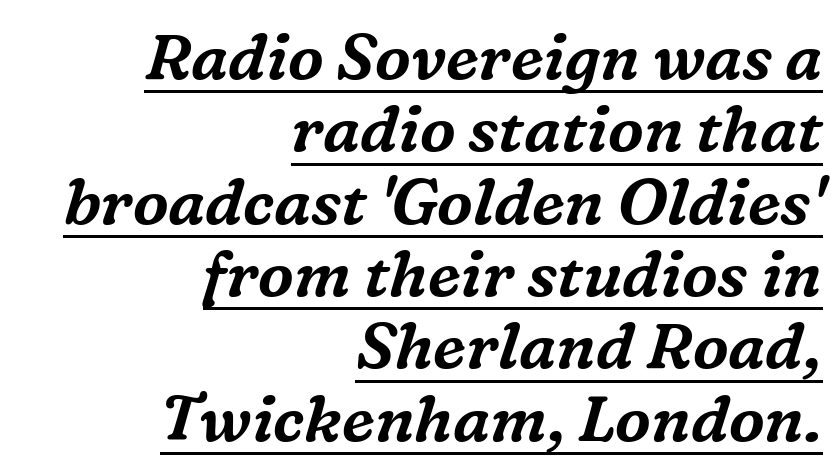
{"serif": "yes", "italic": "yes", "lean": "right", "slant_degrees": 16, "width": "normal", "stroke_contrast": "medium", "x_height": "medium", "monospaced": "no", "underline": "yes", "align": "right", "line_spacing": "tight", "line_spacing_ratio": 1.13, "letter_spacing": "normal", "letter_spacing_em": 0.0, "glyph_px": 64}
